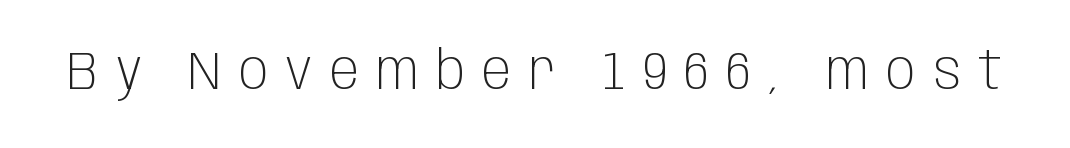
Q: Is the text bold? A: No.
Q: Is the text italic (slanted)? A: No, it is upright.
Q: Is the typeface a serif or a sans-serif typeface? A: Sans-serif.
Q: Is the text underlined? A: No.
Q: Is the spacing between letters normal or unusually wide? A: Unusually wide.
Q: Width (condensed, normal, or wide)? A: Condensed.
Q: Stroke contrast? A: Low.
Q: x-height? A: Large.
Q: Monospaced? A: No.
